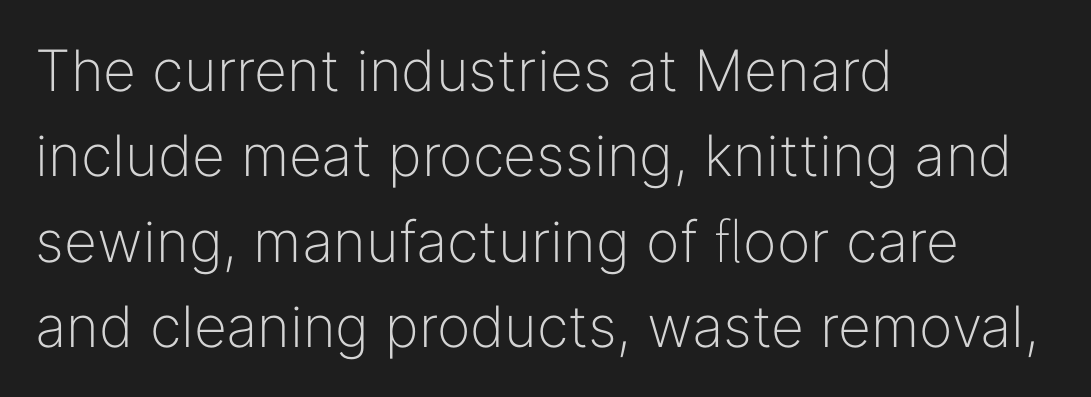
Letterform terminals end flat and unadorned throughout the passage. These lines were composed using upright roman letters. No letter is thick-stroked: the sample isn't bold. The letters advance in unequal steps, a hallmark of proportional type. This rendering features lettering with no underline. Regular leading.
